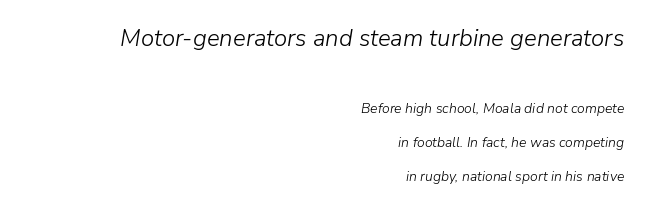
{"italic": "yes", "lean": "right", "slant_degrees": 9, "bold": "no", "underline": "no", "align": "right", "line_spacing": "loose", "line_spacing_ratio": 2.41, "letter_spacing": "normal", "letter_spacing_em": 0.0, "larger_block": "first", "size_ratio": 1.71, "glyph_px": 24}
